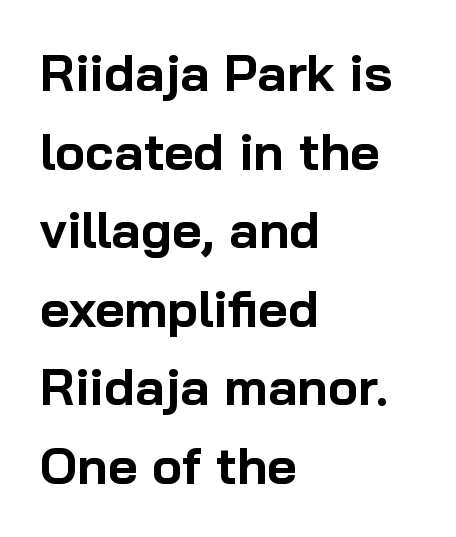
Q: Is the text bold? A: Yes.
Q: Is the text italic (slanted)? A: No, it is upright.
Q: Is the typeface a serif or a sans-serif typeface? A: Sans-serif.
Q: Is the text underlined? A: No.
Q: How is the paragraph aligned? A: Left-aligned.
Q: Is the spacing between letters normal or unusually wide? A: Normal.
Q: Is the spacing between lines tight, normal or loose? A: Normal.
Q: Width (condensed, normal, or wide)? A: Normal.
Q: Stroke contrast? A: Low.
Q: x-height? A: Medium.
Q: Monospaced? A: No.
